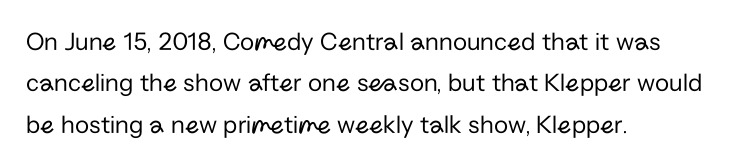
Each stroke keeps to a modest, everyday thickness or less. Whoever set this chose a conventional vertical rhythm. Caption: multi-line text, flush left, ragged right. Underlining? Definitely not there.
